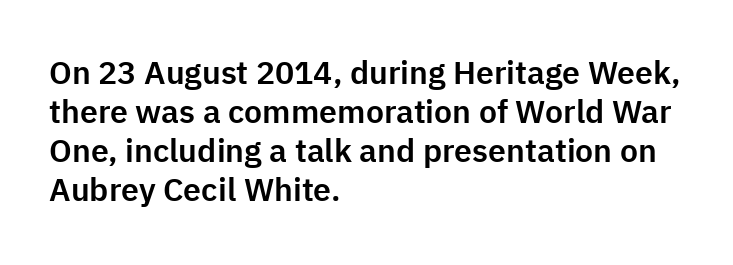
{"serif": "no", "italic": "no", "width": "normal", "stroke_contrast": "low", "x_height": "medium", "monospaced": "no", "underline": "no", "align": "left", "line_spacing_ratio": 1.22, "letter_spacing": "normal", "letter_spacing_em": 0.0, "glyph_px": 32}
